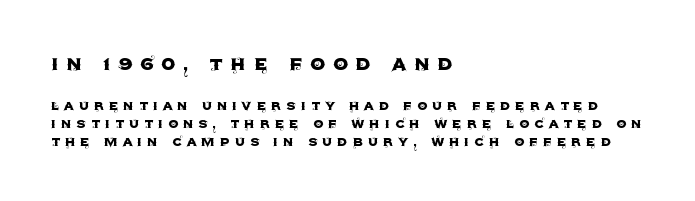
{"italic": "no", "underline": "no", "align": "left", "line_spacing": "tight", "line_spacing_ratio": 1.12, "letter_spacing": "wide", "letter_spacing_em": 0.31, "larger_block": "first", "size_ratio": 1.5, "glyph_px": 24}
